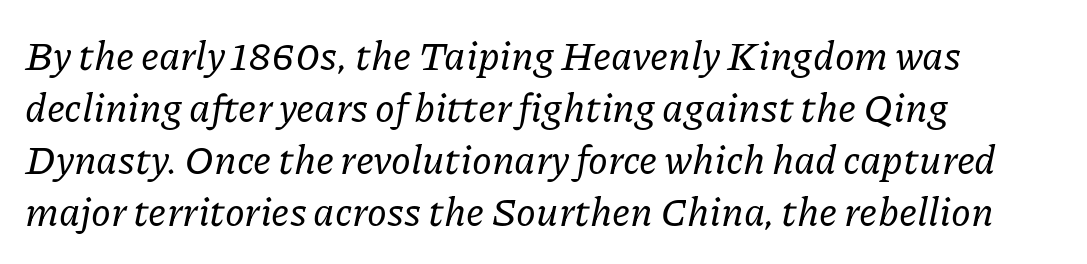
The image shows 40 px serif type, italic (leaning right); set left-aligned, normal line spacing (1.3x), normal letter spacing, not underlined; low stroke contrast and a medium x-height.
